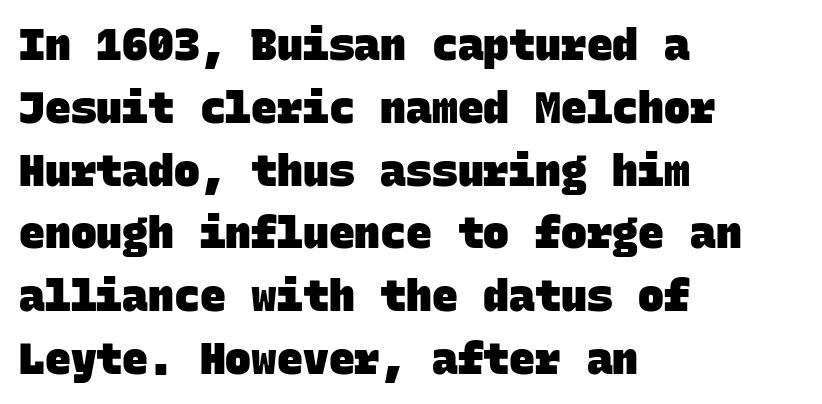
Q: Is the text bold? A: Yes.
Q: Is the typeface a serif or a sans-serif typeface? A: Sans-serif.
Q: Is the text underlined? A: No.
Q: How is the paragraph aligned? A: Left-aligned.
Q: Is the spacing between letters normal or unusually wide? A: Normal.
Q: Is the spacing between lines tight, normal or loose? A: Normal.
Q: Width (condensed, normal, or wide)? A: Normal.
Q: Stroke contrast? A: Low.
Q: x-height? A: Large.
Q: Monospaced? A: Yes.
